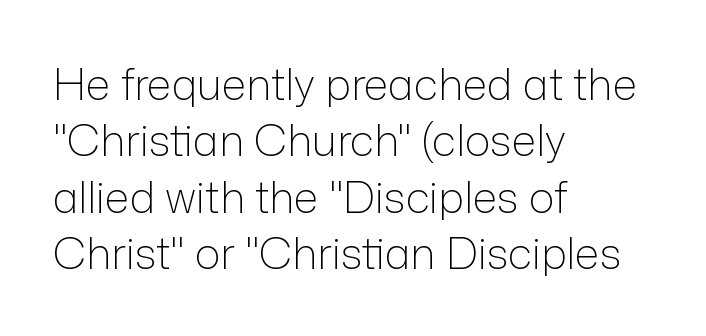
This rendering uses left alignment, leaving the right contour irregular. The letters sit at their default tracking, neither squeezed nor spread. Vertically, the passage feels balanced, rows spaced as you'd expect. Each letter keeps its own natural width here, so spacing adapts to shape. Nothing heavy about these letters — not bold at all.
